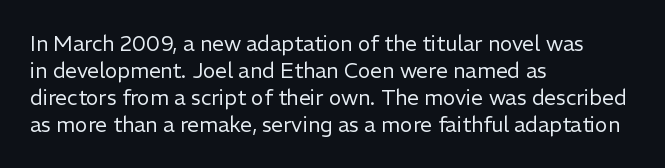
These lines keep a tight, regular rhythm from letter to letter. The rows are spaced the way most documents space them. Nothing heavy about these letters — not bold at all. A roman cut, with each character standing at attention. Check under the words: just untouched page. All the whitespace from short lines collects on the right.
